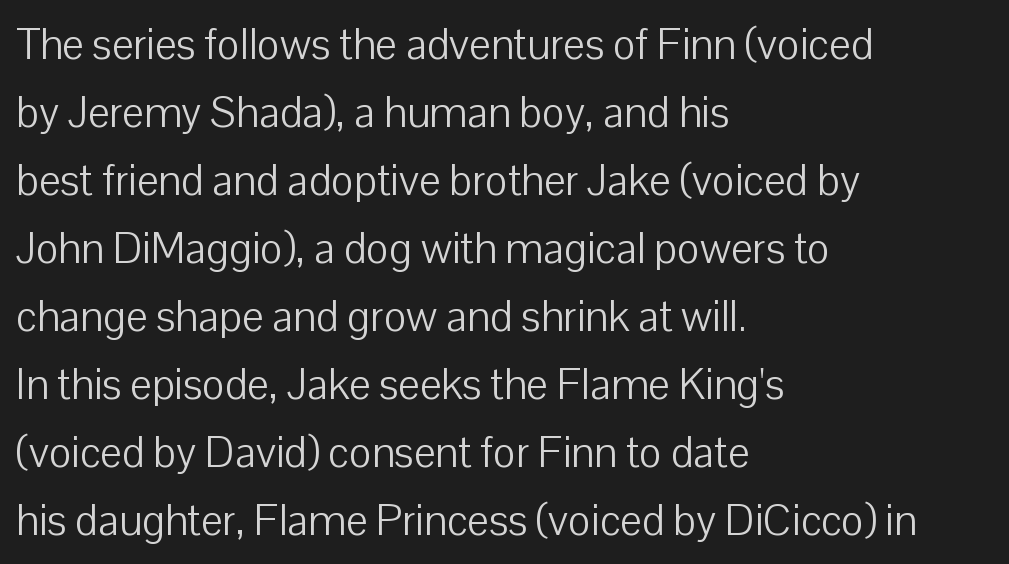
The image shows 43 px light sans-serif type, upright; set left-aligned, normal line spacing (1.58x), normal letter spacing, not underlined; low stroke contrast and a medium x-height.
